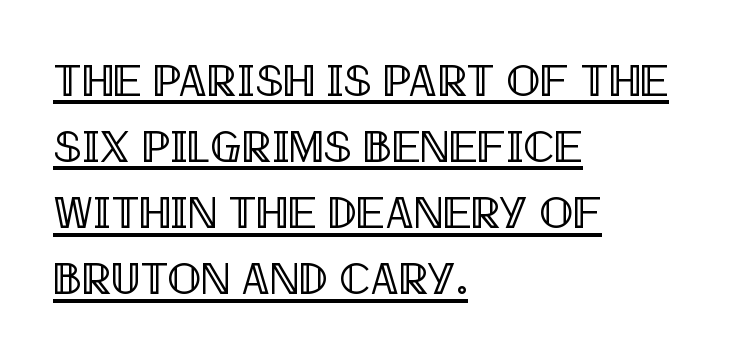
{"italic": "no", "width": "condensed", "x_height": "large", "monospaced": "no", "underline": "yes", "align": "left", "line_spacing": "normal", "line_spacing_ratio": 1.47, "letter_spacing": "normal", "letter_spacing_em": 0.0, "glyph_px": 45}
